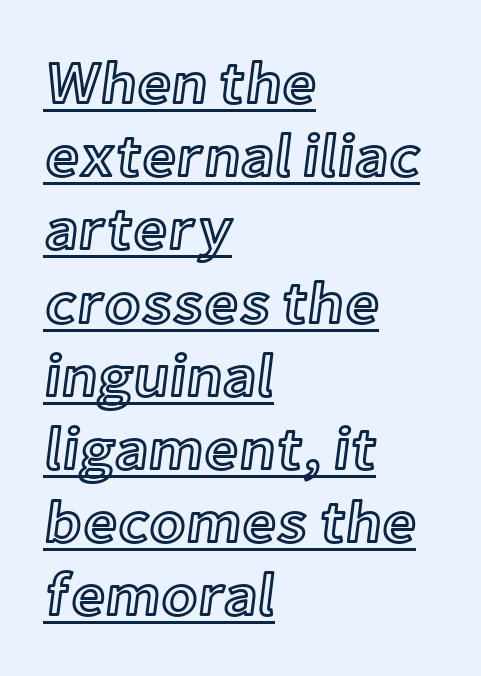
The image shows 60 px text type; set left-aligned, line spacing 1.22x, normal letter spacing, underlined; a medium x-height.
